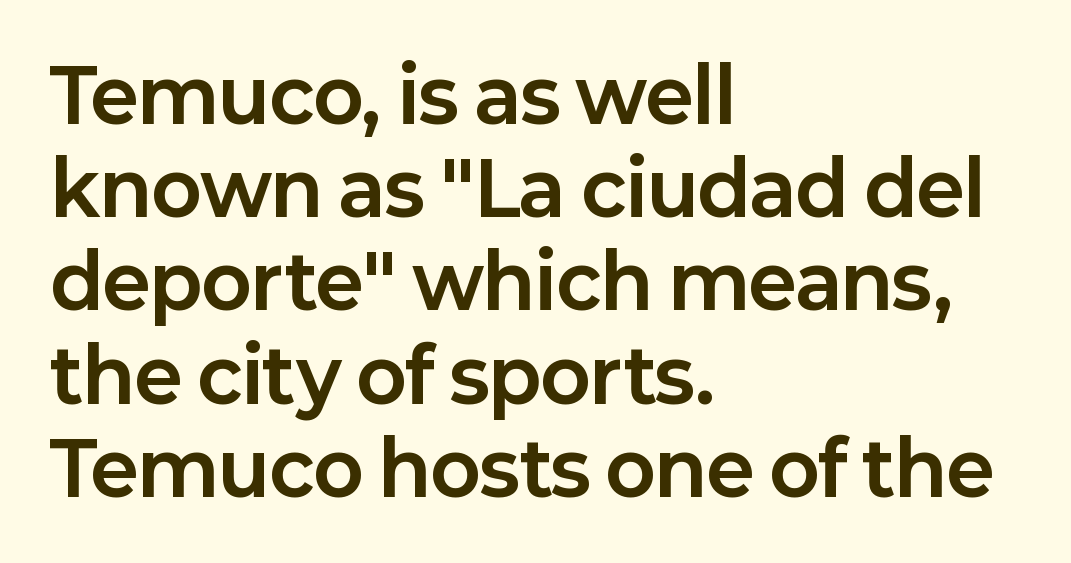
{"serif": "no", "italic": "no", "bold": "yes", "weight": "bold", "width": "normal", "stroke_contrast": "low", "x_height": "medium", "monospaced": "no", "underline": "no", "align": "left", "line_spacing": "normal", "line_spacing_ratio": 1.26, "letter_spacing": "normal", "letter_spacing_em": 0.0, "glyph_px": 74}
